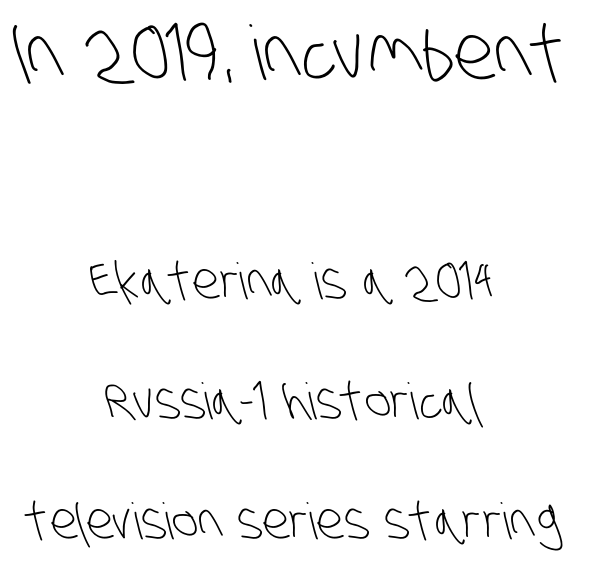
Q: Is the text bold? A: No.
Q: Is the typeface a serif or a sans-serif typeface? A: Sans-serif.
Q: Is the text underlined? A: No.
Q: How is the paragraph aligned? A: Centered.
Q: Is the spacing between letters normal or unusually wide? A: Normal.
Q: Is the spacing between lines tight, normal or loose? A: Loose.
Q: Which block of text is set in a larger size, the first (top) or the second (bottom)? A: The first (top) one.
Q: Width (condensed, normal, or wide)? A: Condensed.
Q: Stroke contrast? A: Low.
Q: x-height? A: Large.
Q: Monospaced? A: No.
